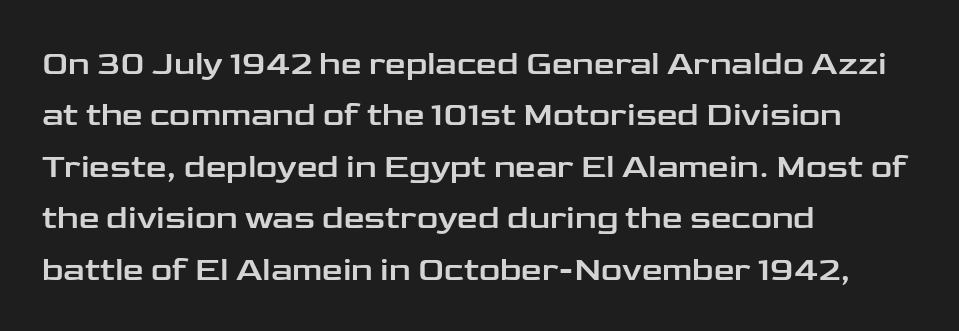
{"serif": "no", "italic": "no", "width": "wide", "stroke_contrast": "low", "x_height": "medium", "monospaced": "no", "underline": "no", "align": "left", "line_spacing": "normal", "line_spacing_ratio": 1.56, "letter_spacing": "normal", "letter_spacing_em": 0.0, "glyph_px": 33}
